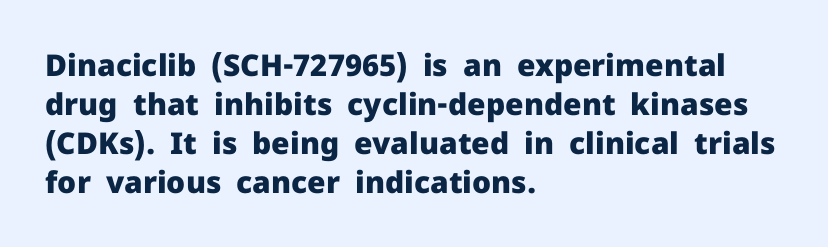
{"serif": "no", "italic": "no", "bold": "yes", "weight": "heavy", "width": "normal", "stroke_contrast": "low", "x_height": "medium", "monospaced": "no", "underline": "no", "align": "left", "line_spacing": "normal", "line_spacing_ratio": 1.3, "letter_spacing": "normal", "letter_spacing_em": 0.0, "glyph_px": 30}
